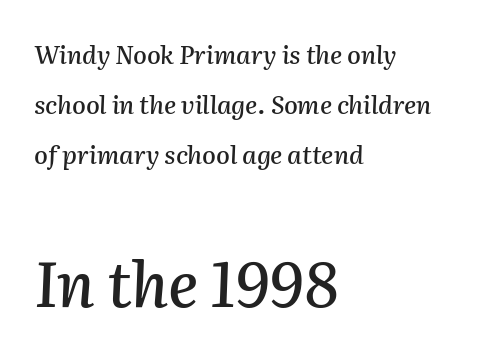
Here the designer chose a conventional face with non-uniform glyph widths. Plain, unruled lines of type. Characters follow at the spacing the type designer built in. Which chunk is bigger? The second one — the bottom block dwarfs the top.
